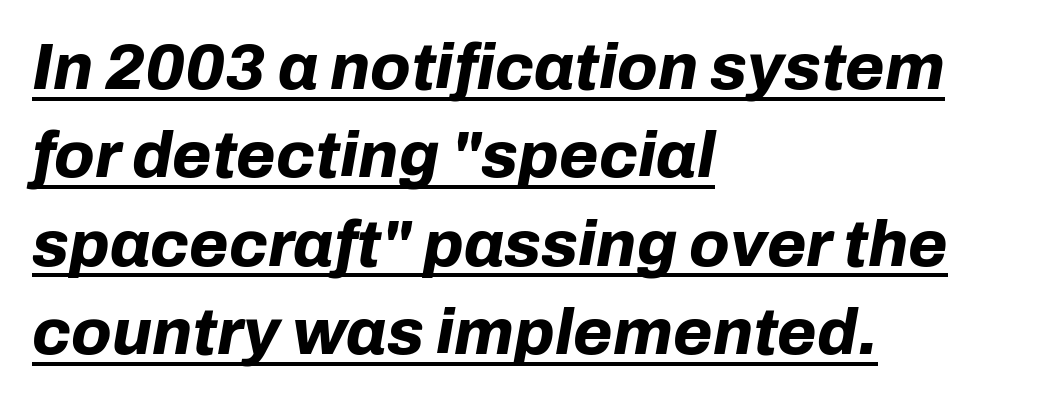
Q: Is the text bold? A: Yes.
Q: Is the text italic (slanted)? A: Yes, it leans right by about 10 degrees.
Q: Is the text underlined? A: Yes.
Q: How is the paragraph aligned? A: Left-aligned.
Q: Is the spacing between letters normal or unusually wide? A: Normal.
Q: Is the spacing between lines tight, normal or loose? A: Normal.
Q: Width (condensed, normal, or wide)? A: Normal.
Q: Stroke contrast? A: Low.
Q: x-height? A: Medium.
Q: Monospaced? A: No.
